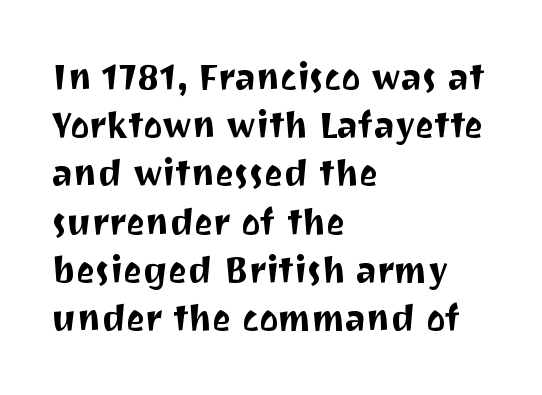
When letters stand straight like this, we call the style roman or upright. Each letter keeps its own natural width here, so spacing adapts to shape. The typeface chosen for these lines omits serifs. Evenly set lines give the paragraph a standard silhouette. Does the copy run flush right? No — it runs flush left.
